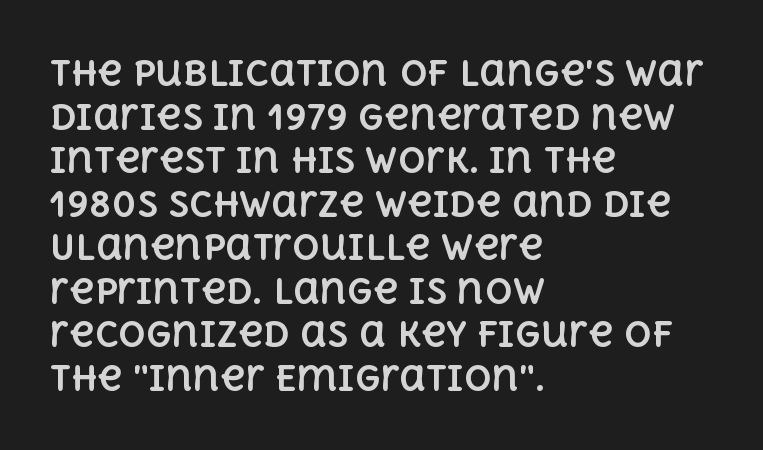
The image shows 34 px bold type, upright; set left-aligned, normal line spacing (1.28x), normal letter spacing, not underlined; a large x-height.
